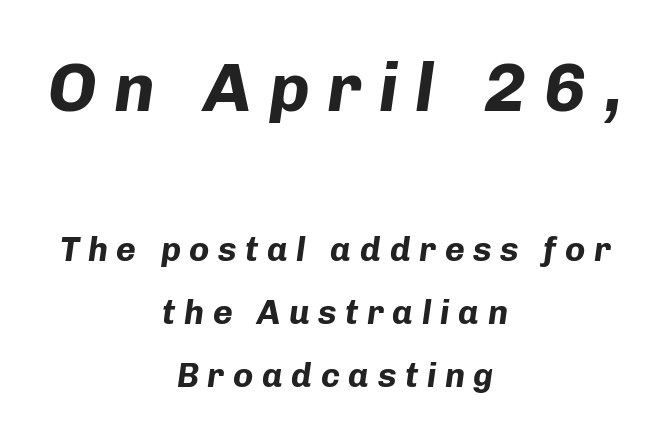
How heavy is the stroke? Heavy — this is a bold. The foot of each line stays bare and open. Typesetter's note — upper block bumped up in size, lower block left smaller. Designer's note — italics engaged.
